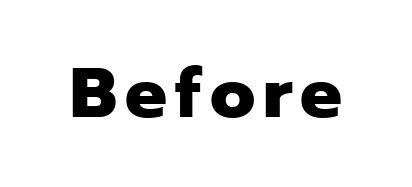
The image shows 70 px heavy sans-serif type, upright; set not underlined; low stroke contrast and a medium x-height.
